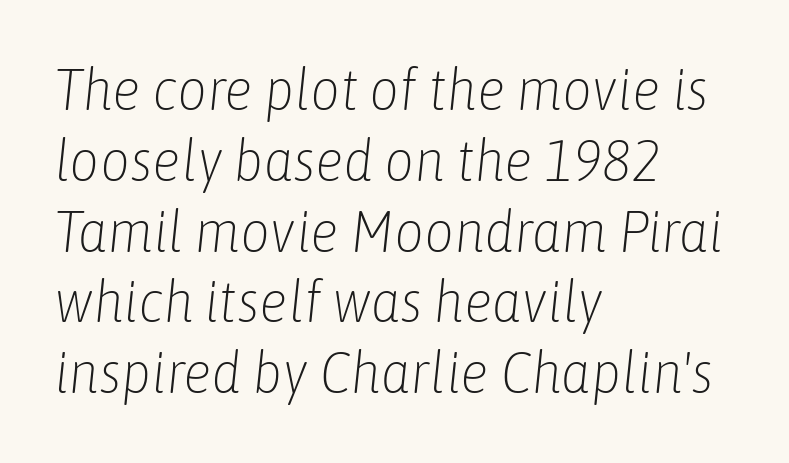
The image shows 58 px light, condensed type, italic (leaning right); set left-aligned, line spacing 1.22x, normal letter spacing, not underlined; low stroke contrast and a medium x-height.
